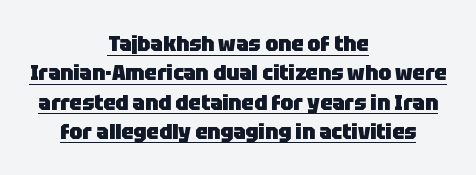
{"italic": "no", "bold": "yes", "underline": "yes", "align": "center", "line_spacing": "normal", "line_spacing_ratio": 1.33, "letter_spacing": "normal", "letter_spacing_em": 0.0, "glyph_px": 22}
